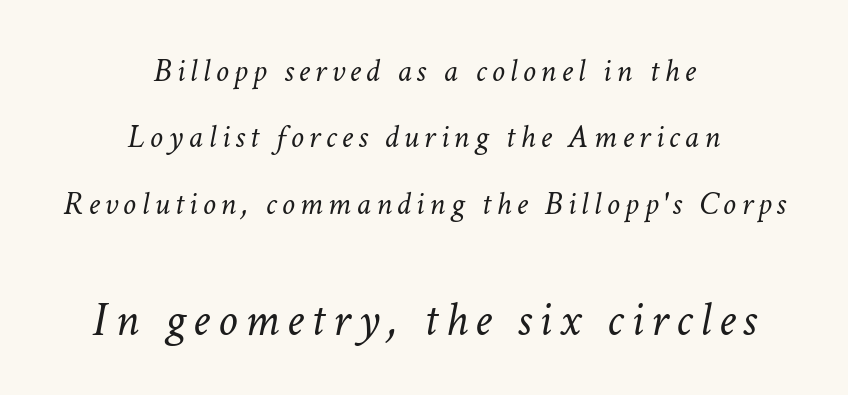
{"italic": "yes", "lean": "right", "slant_degrees": 11, "bold": "no", "weight": "light", "width": "normal", "stroke_contrast": "low", "x_height": "medium", "monospaced": "no", "underline": "no", "align": "center", "line_spacing": "loose", "line_spacing_ratio": 2.01, "larger_block": "second", "size_ratio": 1.48, "glyph_px": 49}
